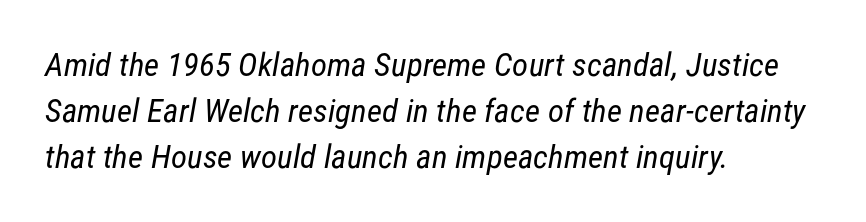
Q: Is the text bold? A: No.
Q: Is the typeface a serif or a sans-serif typeface? A: Sans-serif.
Q: Is the text underlined? A: No.
Q: How is the paragraph aligned? A: Left-aligned.
Q: Is the spacing between letters normal or unusually wide? A: Normal.
Q: Is the spacing between lines tight, normal or loose? A: Normal.
Q: Width (condensed, normal, or wide)? A: Condensed.
Q: Stroke contrast? A: Low.
Q: x-height? A: Medium.
Q: Monospaced? A: No.
